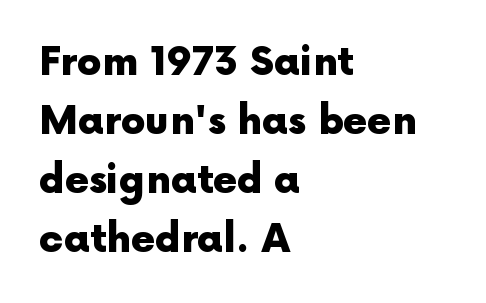
The image shows 39 px heavy sans-serif type, upright; set left-aligned, normal line spacing (1.51x), normal letter spacing, not underlined; a medium x-height.
